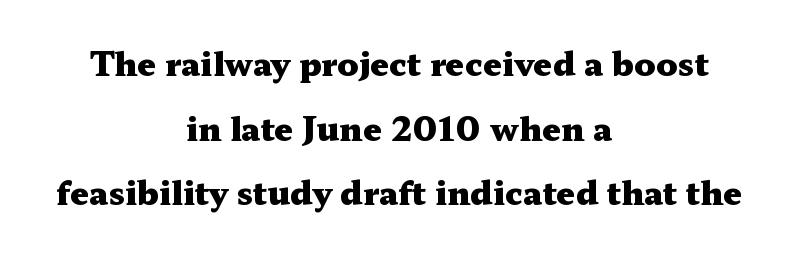
Plenty of ink on the page — the face is bold. Just letters on the line, the space beneath them empty. Stroke terminals: seriffed. You could not count columns in this text — the font is proportionally spaced. The leading is generous, giving the passage an open texture. There is no visible air inserted between adjacent glyphs.
